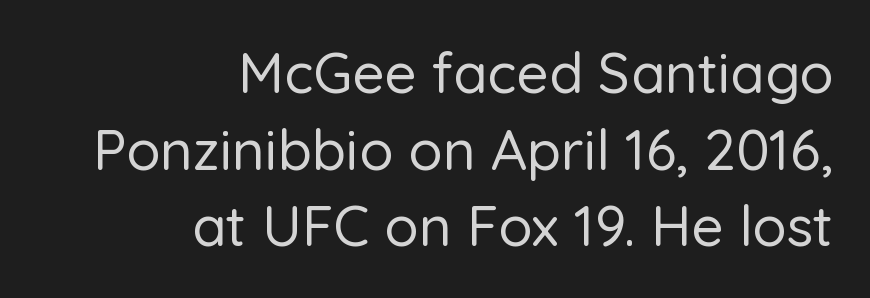
{"serif": "no", "italic": "no", "width": "normal", "stroke_contrast": "low", "x_height": "medium", "monospaced": "no", "underline": "no", "align": "right", "line_spacing": "normal", "line_spacing_ratio": 1.37, "letter_spacing": "normal", "letter_spacing_em": 0.0, "glyph_px": 56}
